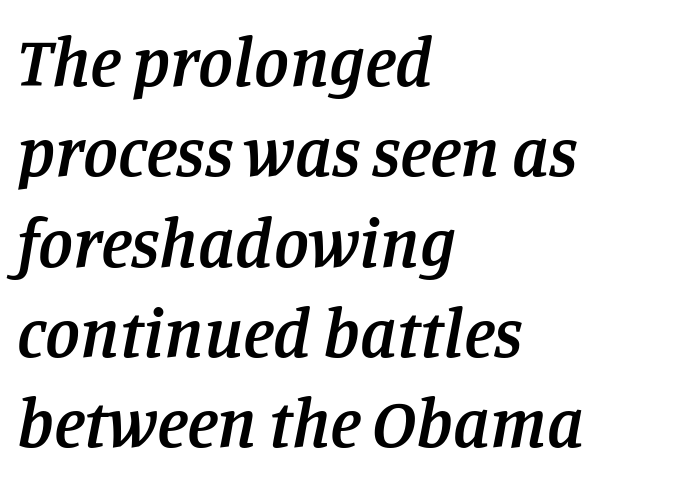
{"serif": "yes", "italic": "yes", "lean": "right", "slant_degrees": 11, "bold": "semi", "weight": "semibold", "width": "normal", "stroke_contrast": "low", "x_height": "large", "monospaced": "no", "underline": "no", "align": "left", "line_spacing": "normal", "line_spacing_ratio": 1.29, "letter_spacing": "normal", "letter_spacing_em": 0.0, "glyph_px": 70}
